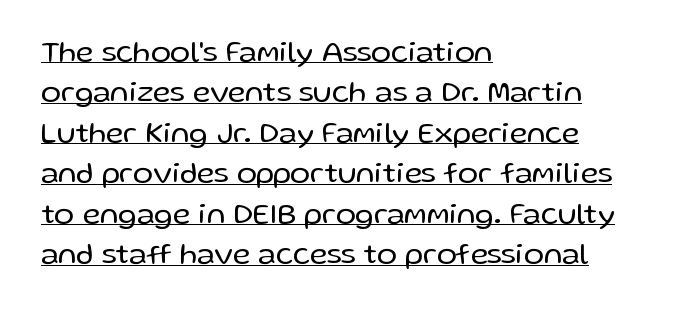
Q: Is the text bold? A: No.
Q: Is the text italic (slanted)? A: No, it is upright.
Q: Is the typeface a serif or a sans-serif typeface? A: Sans-serif.
Q: Is the text underlined? A: Yes.
Q: How is the paragraph aligned? A: Left-aligned.
Q: Is the spacing between letters normal or unusually wide? A: Normal.
Q: Is the spacing between lines tight, normal or loose? A: Normal.
Q: Width (condensed, normal, or wide)? A: Normal.
Q: Stroke contrast? A: Low.
Q: x-height? A: Medium.
Q: Monospaced? A: No.
